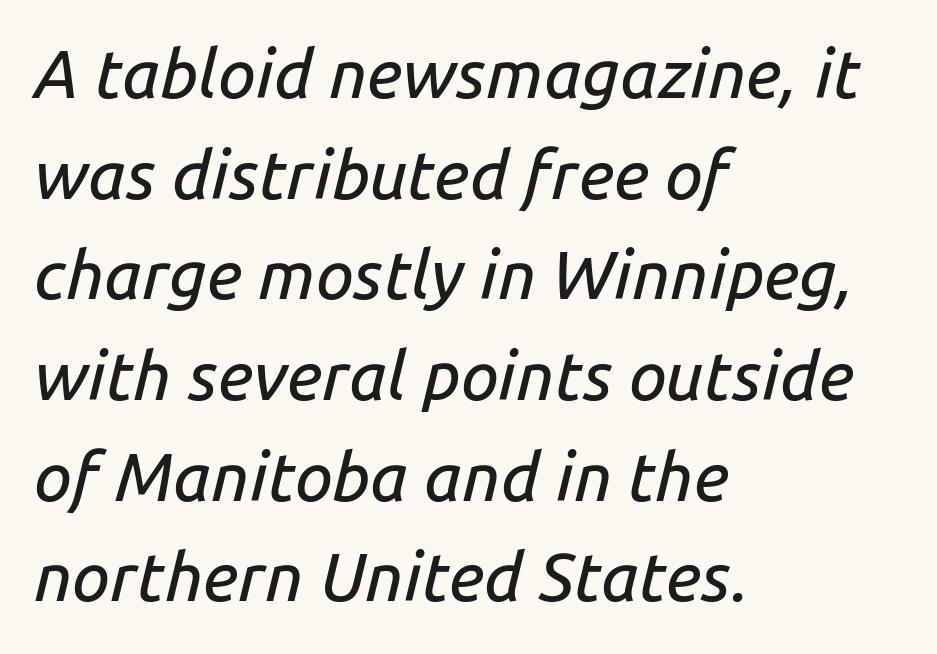
A student would call this left alignment; a typographer would say flush left, rag right. If you drew a line through each stem, it would be angled. Between one letter and the next there's only the usual sliver of space. Check the space under the baseline: it is left empty. The rendering uses natural spacing where letterforms have individual widths.
